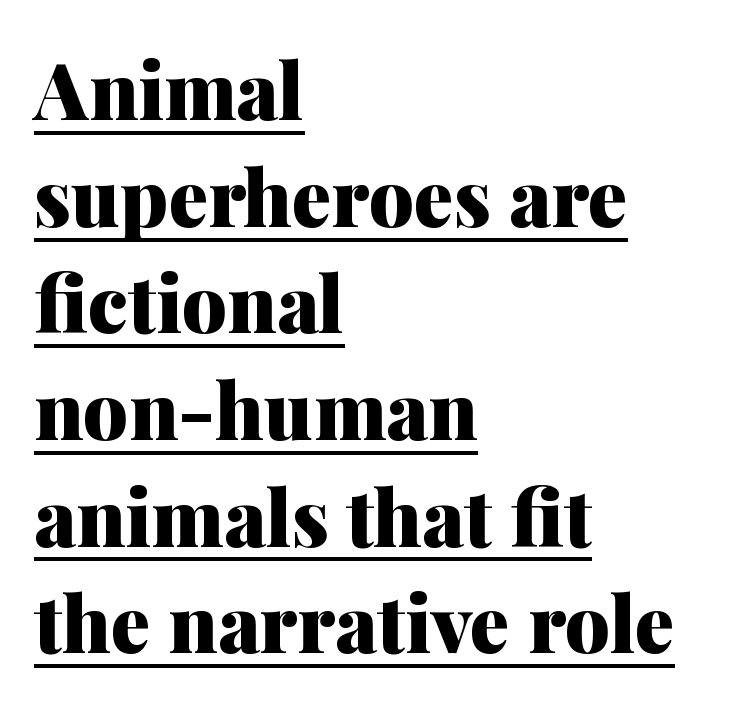
{"serif": "yes", "italic": "no", "bold": "yes", "weight": "heavy", "width": "normal", "stroke_contrast": "medium", "x_height": "medium", "monospaced": "no", "underline": "yes", "align": "left", "line_spacing": "normal", "line_spacing_ratio": 1.35, "letter_spacing": "normal", "letter_spacing_em": 0.0, "glyph_px": 79}
